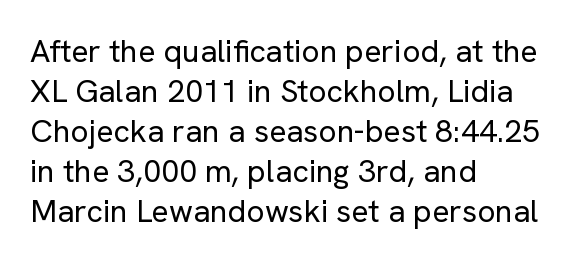
The image shows 32 px regular-weight sans-serif type, upright; set left-aligned, normal line spacing (1.25x), normal letter spacing, not underlined; low stroke contrast and a medium x-height.
